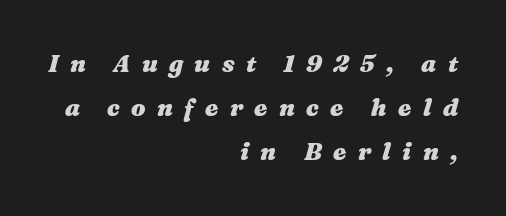
Q: Is the text bold? A: Yes.
Q: Is the text italic (slanted)? A: Yes, it leans right by about 16 degrees.
Q: Is the text underlined? A: No.
Q: How is the paragraph aligned? A: Right-aligned.
Q: Is the spacing between letters normal or unusually wide? A: Unusually wide.
